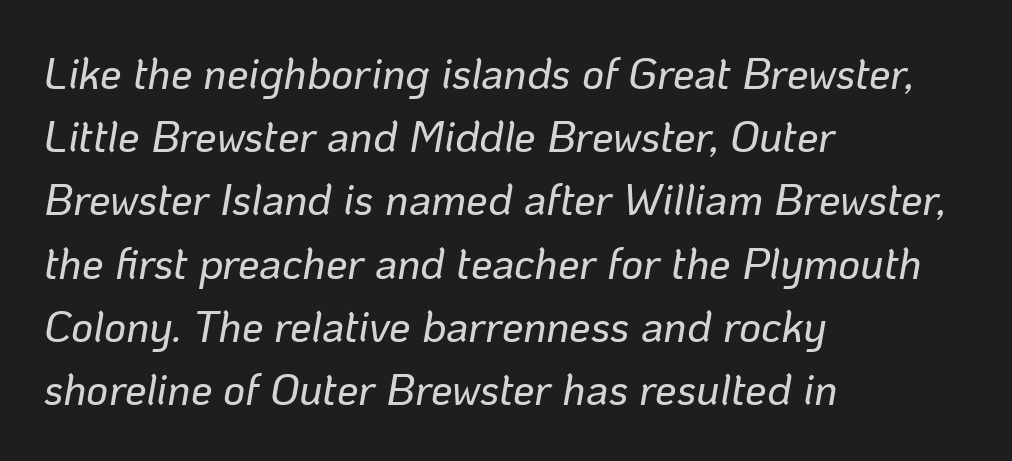
The image shows 43 px text type, italic (leaning right); set left-aligned, normal line spacing (1.47x), normal letter spacing, not underlined; low stroke contrast and a medium x-height.
